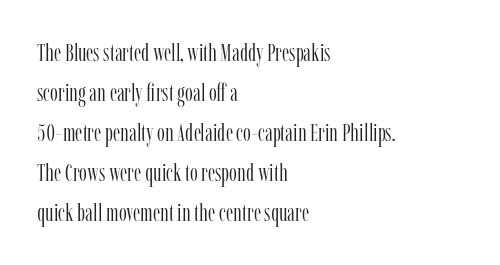
{"italic": "no", "bold": "no", "underline": "no", "align": "left", "line_spacing": "normal", "line_spacing_ratio": 1.6, "letter_spacing": "normal", "letter_spacing_em": 0.0, "glyph_px": 25}
